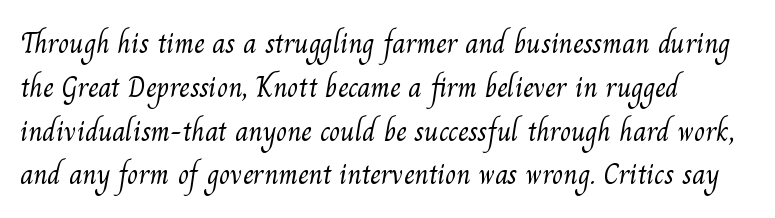
The image shows 29 px light serif type; set left-aligned, normal line spacing (1.51x), normal letter spacing, not underlined; medium stroke contrast and a small x-height.
